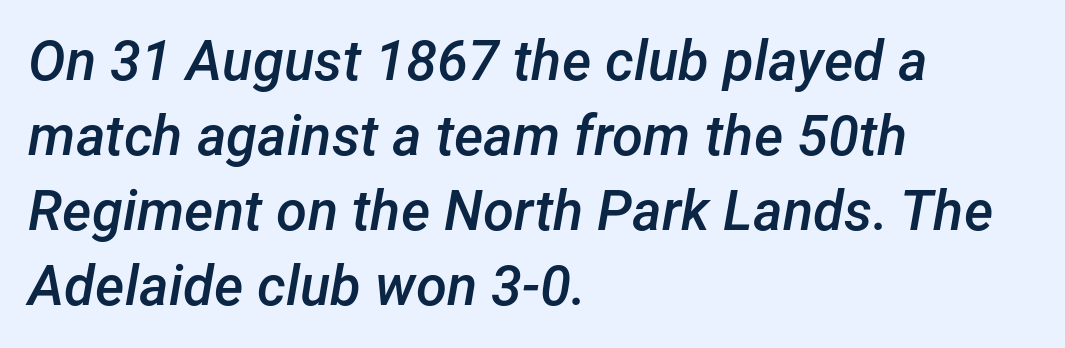
Q: Is the text bold? A: Semi-bold.
Q: Is the text italic (slanted)? A: Yes, it leans right by about 12 degrees.
Q: Is the text underlined? A: No.
Q: How is the paragraph aligned? A: Left-aligned.
Q: Is the spacing between letters normal or unusually wide? A: Normal.
Q: Is the spacing between lines tight, normal or loose? A: Normal.
Q: Width (condensed, normal, or wide)? A: Normal.
Q: Stroke contrast? A: Low.
Q: x-height? A: Medium.
Q: Monospaced? A: No.
